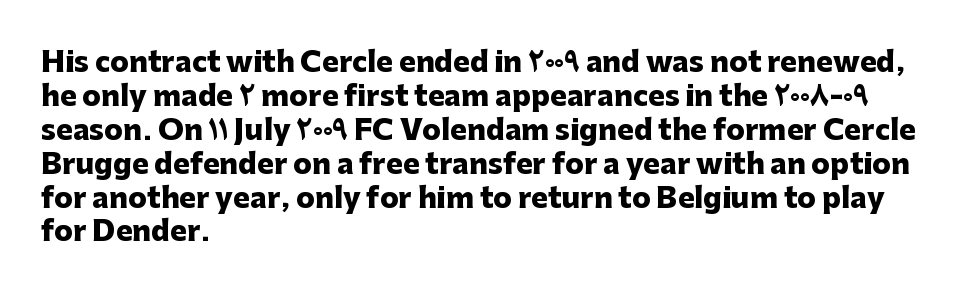
{"serif": "no", "italic": "no", "bold": "yes", "weight": "heavy", "width": "normal", "stroke_contrast": "low", "x_height": "medium", "monospaced": "no", "underline": "no", "align": "left", "line_spacing_ratio": 1.21, "letter_spacing": "normal", "letter_spacing_em": 0.0, "glyph_px": 28}
